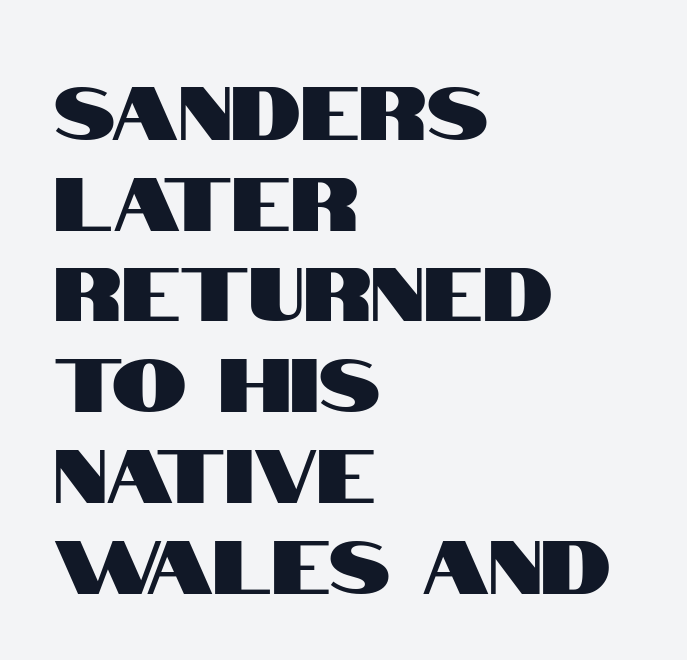
Q: Is the text italic (slanted)? A: No, it is upright.
Q: Is the typeface a serif or a sans-serif typeface? A: Sans-serif.
Q: Is the text underlined? A: No.
Q: How is the paragraph aligned? A: Left-aligned.
Q: Is the spacing between letters normal or unusually wide? A: Normal.
Q: Width (condensed, normal, or wide)? A: Condensed.
Q: Stroke contrast? A: High.
Q: x-height? A: Large.
Q: Monospaced? A: No.
